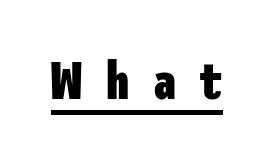
{"serif": "no", "italic": "no", "bold": "yes", "weight": "heavy", "width": "condensed", "stroke_contrast": "low", "x_height": "medium", "underline": "yes", "letter_spacing": "wide", "letter_spacing_em": 0.45, "glyph_px": 52}
